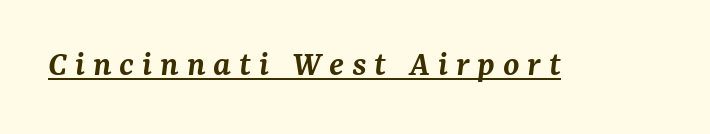
The image shows 37 px semibold serif type, italic (leaning right); set unusually wide letter spacing (+0.21 em), underlined; medium stroke contrast and a medium x-height.
